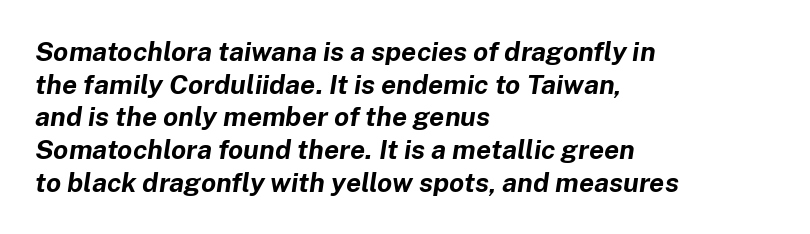
The image shows 27 px bold type, italic (leaning right); set left-aligned, line spacing 1.21x, normal letter spacing, not underlined.
